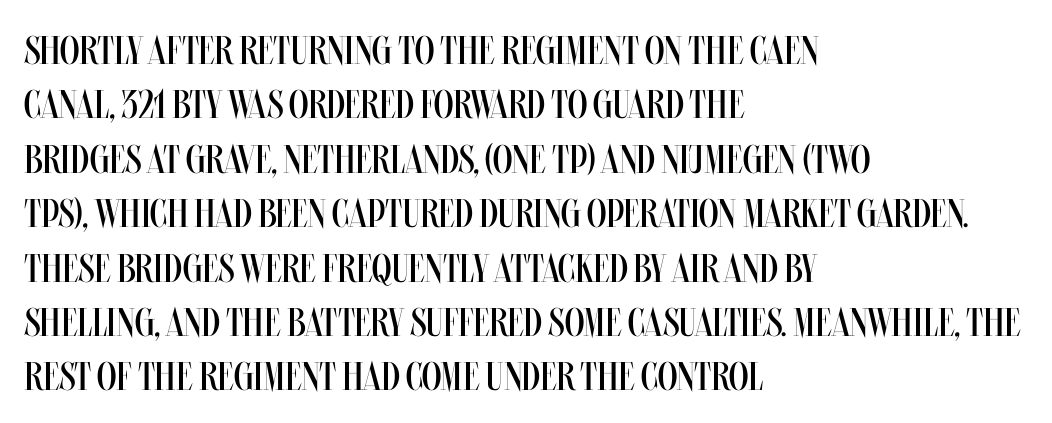
Q: Is the text bold? A: No.
Q: Is the text italic (slanted)? A: No, it is upright.
Q: Is the text underlined? A: No.
Q: How is the paragraph aligned? A: Left-aligned.
Q: Is the spacing between letters normal or unusually wide? A: Normal.
Q: Is the spacing between lines tight, normal or loose? A: Normal.
Q: Width (condensed, normal, or wide)? A: Condensed.
Q: Stroke contrast? A: Medium.
Q: x-height? A: Large.
Q: Monospaced? A: No.
